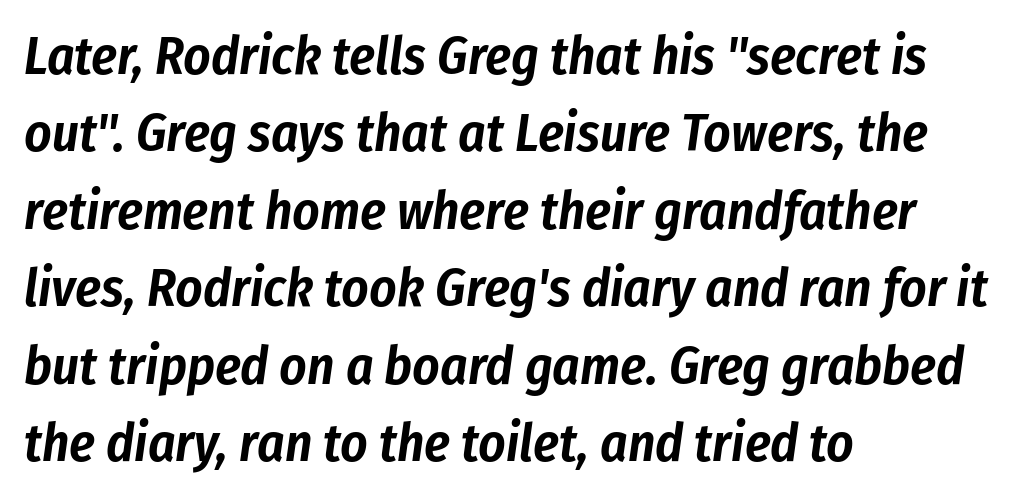
Q: Is the text italic (slanted)? A: Yes, it leans right by about 8 degrees.
Q: Is the text underlined? A: No.
Q: How is the paragraph aligned? A: Left-aligned.
Q: Is the spacing between letters normal or unusually wide? A: Normal.
Q: Is the spacing between lines tight, normal or loose? A: Normal.
Q: Width (condensed, normal, or wide)? A: Condensed.
Q: Stroke contrast? A: Low.
Q: x-height? A: Medium.
Q: Monospaced? A: No.
